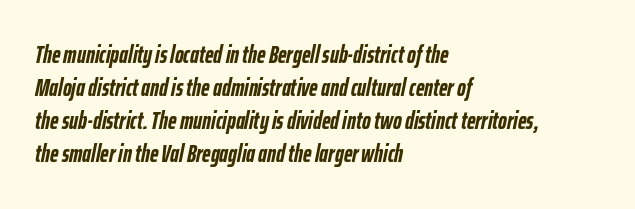
Letters rest on an invisible, unmarked baseline. The lettering tilts uniformly, giving the passage an italic look. Stroke thickness is high; the sample reads as a true bold. One-word summary of the alignment: left. Regarding leading, the lines here are spaced in the standard way.
